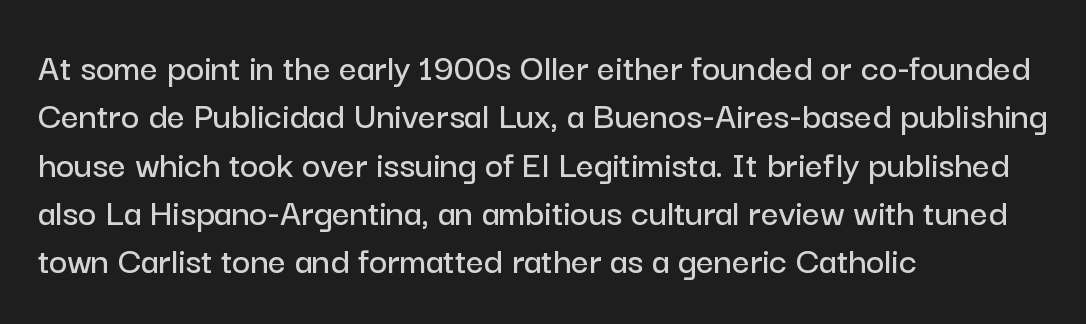
{"serif": "no", "italic": "no", "width": "normal", "stroke_contrast": "low", "x_height": "medium", "monospaced": "no", "underline": "no", "align": "left", "line_spacing_ratio": 1.24, "letter_spacing": "normal", "letter_spacing_em": 0.0, "glyph_px": 39}
